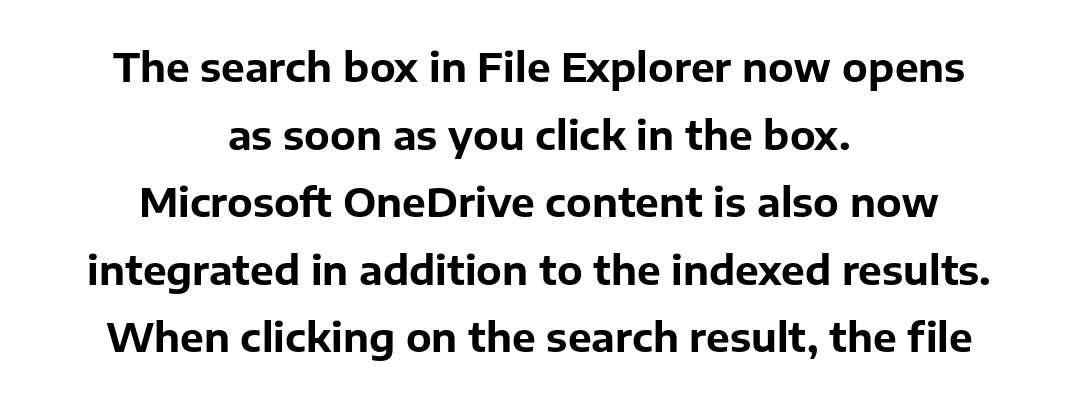
The letters stand upright; this is a roman face. Summary of vertical rhythm: regular, with standard interline spacing. The rendering shows plain stroke endings on the letterforms — a sans-serif design. Nothing unusual about the tracking: characters are spaced as the font intends. These lines are rendered in a variable-pitch font. The rendering uses a bold face; every stroke is thick and dark.
